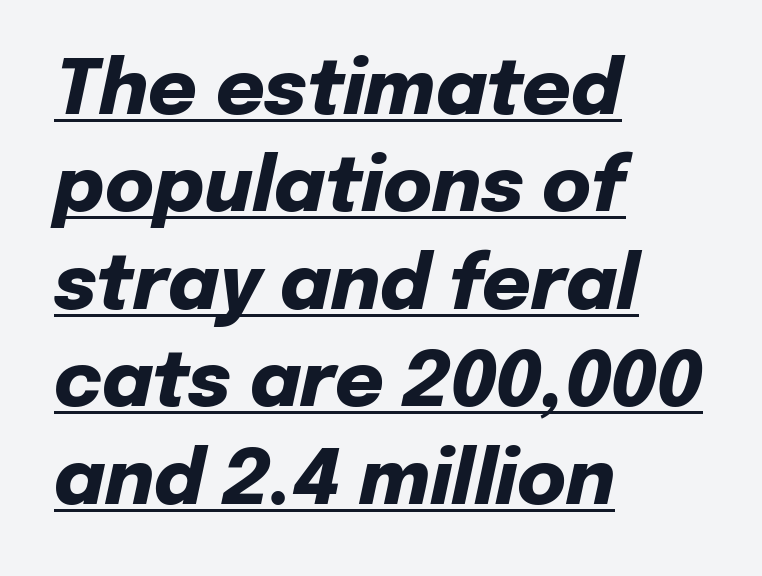
{"italic": "yes", "lean": "right", "slant_degrees": 12, "bold": "yes", "weight": "heavy", "width": "normal", "stroke_contrast": "low", "x_height": "medium", "monospaced": "no", "underline": "yes", "align": "left", "line_spacing": "normal", "line_spacing_ratio": 1.3, "letter_spacing": "normal", "letter_spacing_em": 0.0, "glyph_px": 75}
